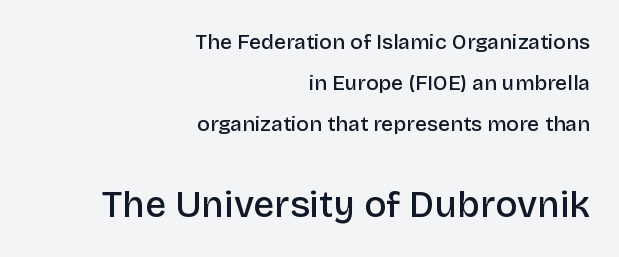
These words are printed semibold, heavier than regular yet not bold. The paragraph has a hard right edge and a soft left edge. Grotesque or geometric, the face here clearly has no serifs. No extra tracking has been applied to these lines.
